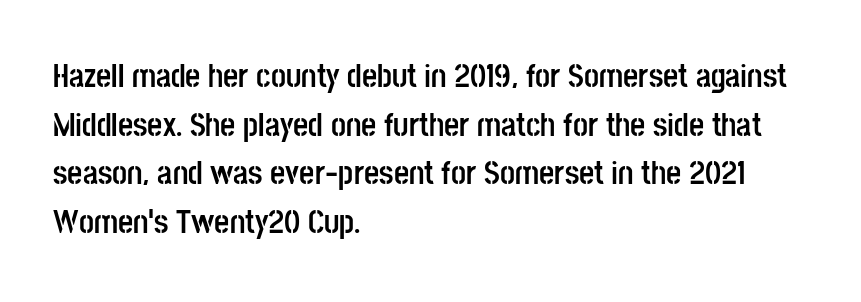
{"serif": "no", "italic": "no", "bold": "yes", "weight": "semibold", "width": "condensed", "stroke_contrast": "low", "x_height": "large", "monospaced": "no", "underline": "no", "align": "left", "line_spacing": "normal", "line_spacing_ratio": 1.47, "letter_spacing": "normal", "letter_spacing_em": 0.0, "glyph_px": 33}
